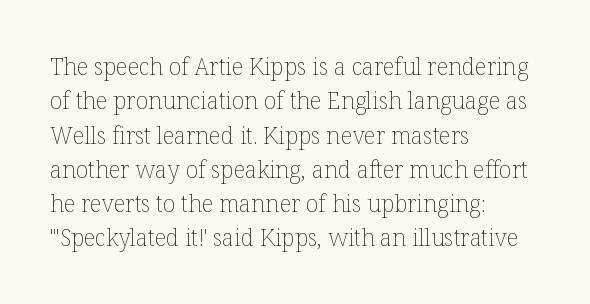
Q: Is the text bold? A: No.
Q: Is the text italic (slanted)? A: No, it is upright.
Q: Is the text underlined? A: No.
Q: How is the paragraph aligned? A: Left-aligned.
Q: Is the spacing between letters normal or unusually wide? A: Normal.
Q: Is the spacing between lines tight, normal or loose? A: Normal.
